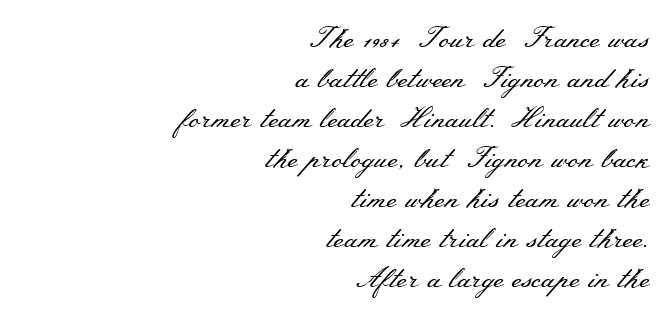
Compared with typical paragraphs, the rows here are spaced about the same. Here the designer chose a conventional face with non-uniform glyph widths. The paragraph has a hard right edge and a soft left edge. Is this a sans? No — the strokes have serifs.
